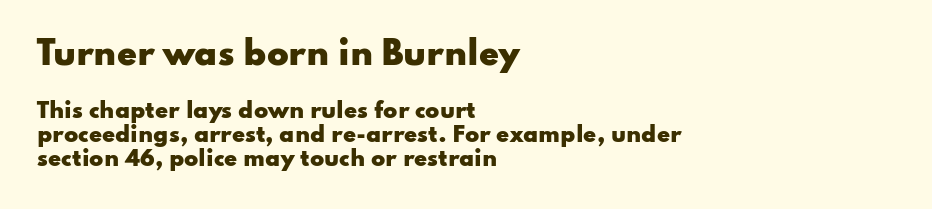
The image shows 32 px heavy, wide sans-serif type, upright; set left-aligned, tight line spacing (1.14x), normal letter spacing, not underlined; the first (top) block is 1.52x larger; low stroke contrast and a small x-height.
